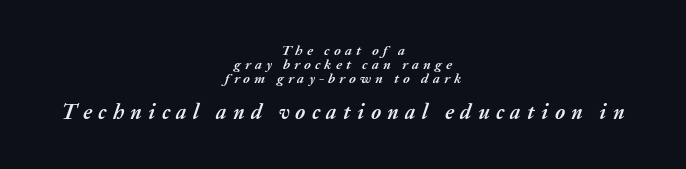
Q: Is the text bold? A: Yes.
Q: Is the text italic (slanted)? A: Yes, it leans right by about 20 degrees.
Q: Is the text underlined? A: No.
Q: How is the paragraph aligned? A: Centered.
Q: Is the spacing between letters normal or unusually wide? A: Unusually wide.
Q: Is the spacing between lines tight, normal or loose? A: Tight.
Q: Which block of text is set in a larger size, the first (top) or the second (bottom)? A: The second (bottom) one.
